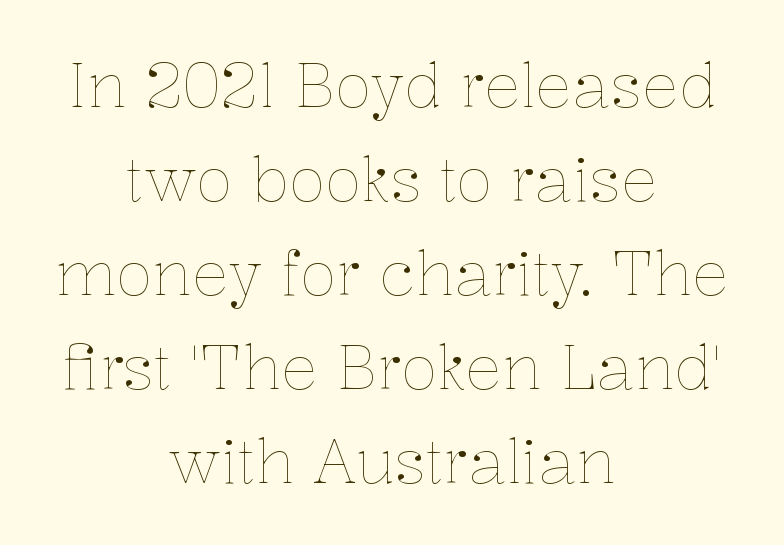
Q: Is the text bold? A: No.
Q: Is the text italic (slanted)? A: No, it is upright.
Q: Is the text underlined? A: No.
Q: How is the paragraph aligned? A: Centered.
Q: Is the spacing between letters normal or unusually wide? A: Normal.
Q: Is the spacing between lines tight, normal or loose? A: Normal.
Q: Width (condensed, normal, or wide)? A: Normal.
Q: Stroke contrast? A: Low.
Q: x-height? A: Medium.
Q: Monospaced? A: No.
